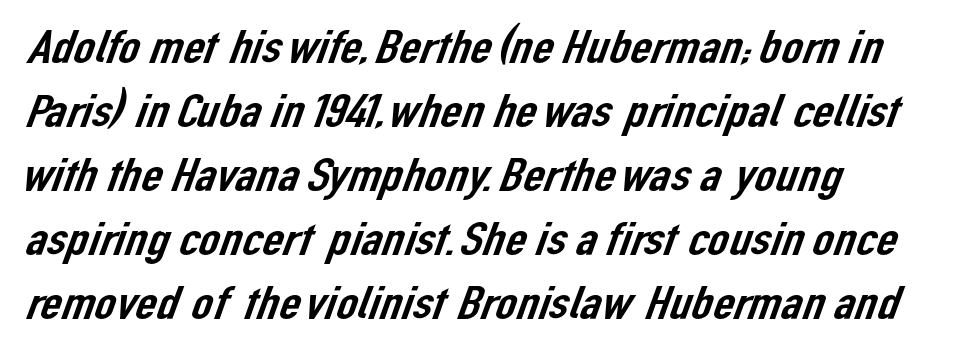
Varying glyph widths throughout — classic text-font behaviour. Summary of vertical rhythm: regular, with standard interline spacing. The zone under the glyphs is completely vacant. In terms of letterspacing, this is plain default setting. Typographically, this falls in the sans-serif category.
